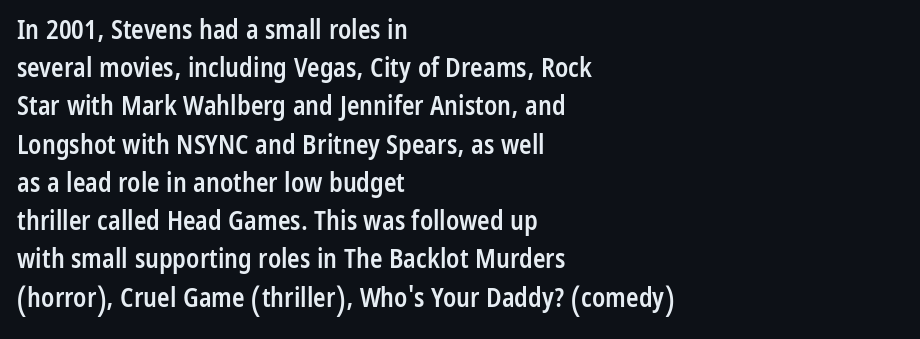
The image shows 26 px text type, upright; set left-aligned, normal line spacing (1.47x), normal letter spacing, not underlined.
